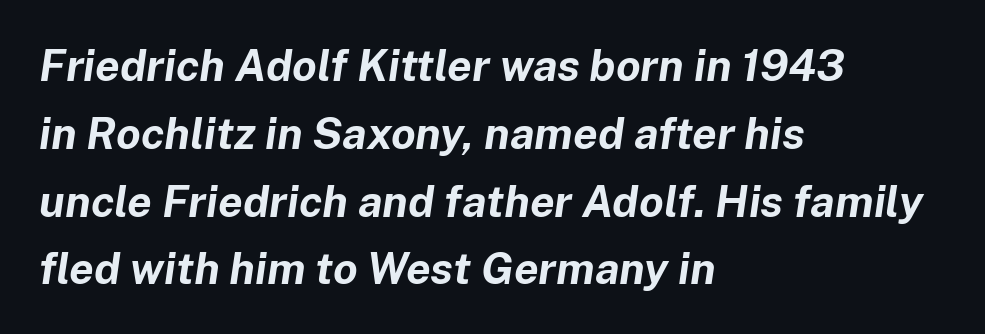
Q: Is the text bold? A: Yes.
Q: Is the text italic (slanted)? A: Yes, it leans right by about 8 degrees.
Q: Is the text underlined? A: No.
Q: How is the paragraph aligned? A: Left-aligned.
Q: Is the spacing between letters normal or unusually wide? A: Normal.
Q: Is the spacing between lines tight, normal or loose? A: Normal.
Q: Width (condensed, normal, or wide)? A: Normal.
Q: Stroke contrast? A: Low.
Q: x-height? A: Medium.
Q: Monospaced? A: No.
